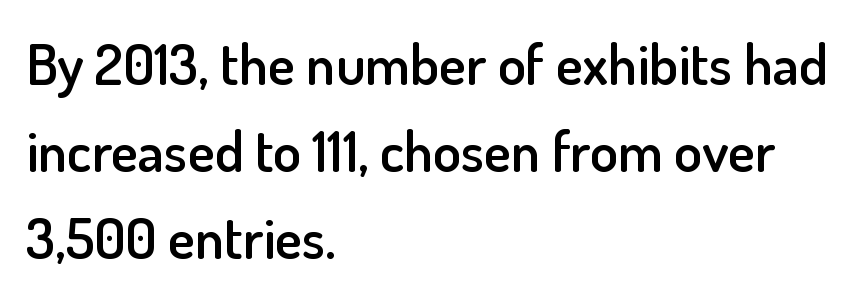
Q: Is the text bold? A: Semi-bold.
Q: Is the text italic (slanted)? A: No, it is upright.
Q: Is the typeface a serif or a sans-serif typeface? A: Sans-serif.
Q: Is the text underlined? A: No.
Q: How is the paragraph aligned? A: Left-aligned.
Q: Is the spacing between letters normal or unusually wide? A: Normal.
Q: Is the spacing between lines tight, normal or loose? A: Normal.
Q: Width (condensed, normal, or wide)? A: Normal.
Q: Stroke contrast? A: Low.
Q: x-height? A: Small.
Q: Monospaced? A: No.
